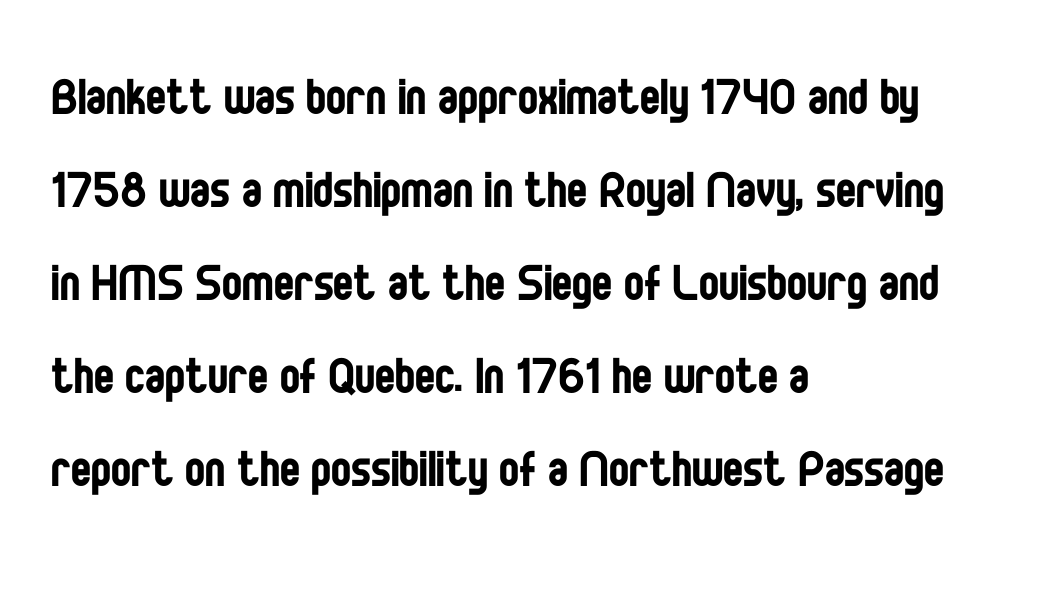
The image shows 60 px regular-weight, condensed sans-serif type, upright; set left-aligned, normal line spacing (1.55x), normal letter spacing, not underlined; low stroke contrast and a large x-height.
